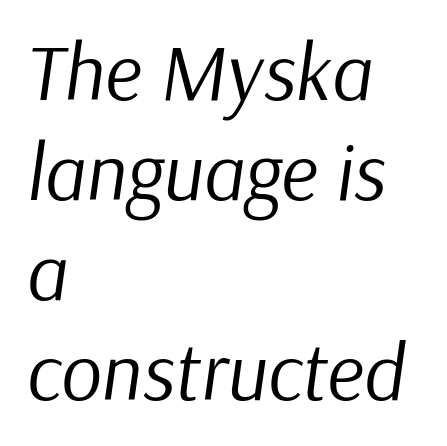
Q: Is the text bold? A: No.
Q: Is the text italic (slanted)? A: Yes, it leans right by about 9 degrees.
Q: Is the text underlined? A: No.
Q: How is the paragraph aligned? A: Left-aligned.
Q: Is the spacing between letters normal or unusually wide? A: Normal.
Q: Is the spacing between lines tight, normal or loose? A: Normal.
Q: Width (condensed, normal, or wide)? A: Normal.
Q: Stroke contrast? A: Low.
Q: x-height? A: Medium.
Q: Monospaced? A: No.
